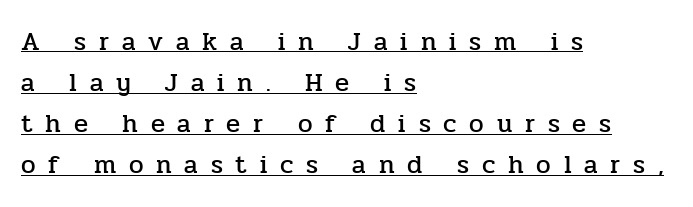
In designer terms, the underline attribute is active on this setting. Here the glyphs are tracked loosely, breaking word shapes into spaced letters. Evenly set lines give the paragraph a standard silhouette. Quick note: not italic, upright. In CSS terms this would be text-align: left.
